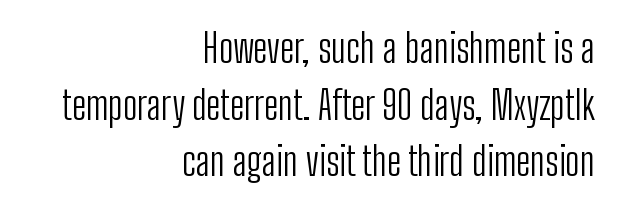
Q: Is the text bold? A: No.
Q: Is the text italic (slanted)? A: No, it is upright.
Q: Is the typeface a serif or a sans-serif typeface? A: Sans-serif.
Q: Is the text underlined? A: No.
Q: How is the paragraph aligned? A: Right-aligned.
Q: Is the spacing between letters normal or unusually wide? A: Normal.
Q: Is the spacing between lines tight, normal or loose? A: Normal.
Q: Width (condensed, normal, or wide)? A: Condensed.
Q: Stroke contrast? A: Low.
Q: x-height? A: Medium.
Q: Monospaced? A: No.
